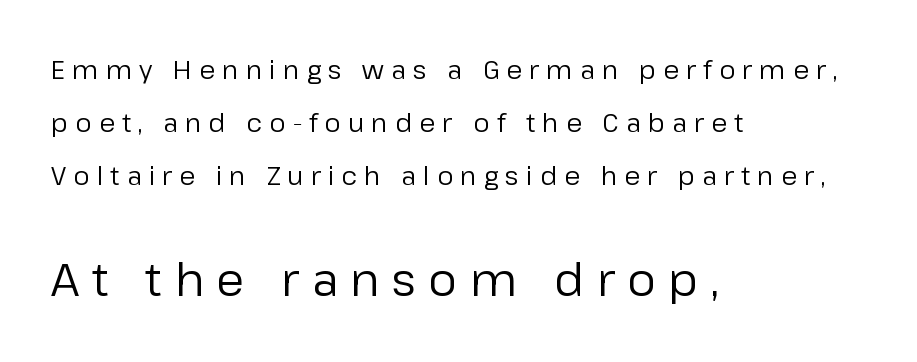
Q: Is the text bold? A: No.
Q: Is the text italic (slanted)? A: No, it is upright.
Q: Is the typeface a serif or a sans-serif typeface? A: Sans-serif.
Q: Is the text underlined? A: No.
Q: How is the paragraph aligned? A: Left-aligned.
Q: Is the spacing between letters normal or unusually wide? A: Unusually wide.
Q: Is the spacing between lines tight, normal or loose? A: Loose.
Q: Which block of text is set in a larger size, the first (top) or the second (bottom)? A: The second (bottom) one.
Q: Width (condensed, normal, or wide)? A: Normal.
Q: Stroke contrast? A: Low.
Q: x-height? A: Medium.
Q: Monospaced? A: No.
